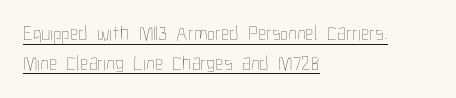
The image shows 21 px text type, upright; set left-aligned, normal line spacing (1.41x), normal letter spacing, underlined.
